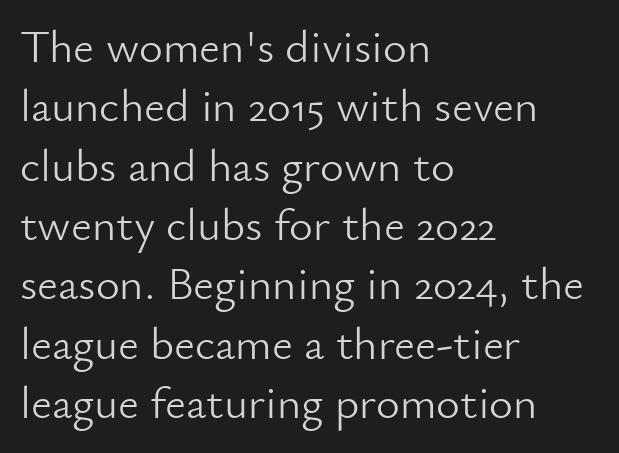
The image shows 46 px light sans-serif type, upright; set left-aligned, normal line spacing (1.29x), normal letter spacing, not underlined; low stroke contrast and a small x-height.
